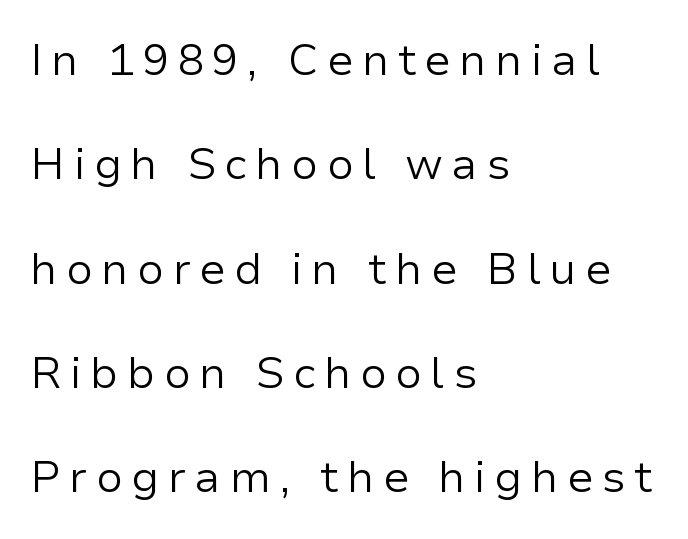
The image shows 44 px regular-weight sans-serif type, upright; set left-aligned, loose line spacing (2.37x), not underlined; low stroke contrast and a medium x-height.
